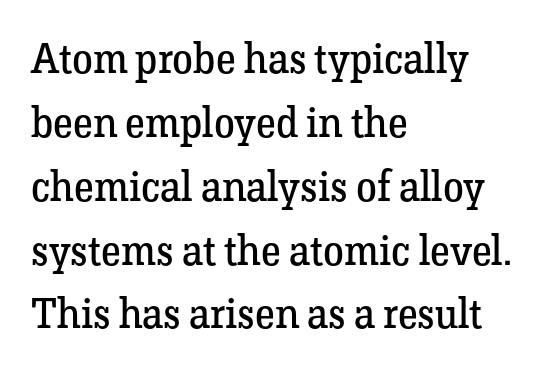
The face used here is rendered with its standard letterfit. This rendering employs a face with finishing strokes, i.e., a serif. When letters stand straight like this, we call the style roman or upright. The space directly below the letters is spotless. Where is the straight margin? On the left. Evenly set lines give the paragraph a standard silhouette.
